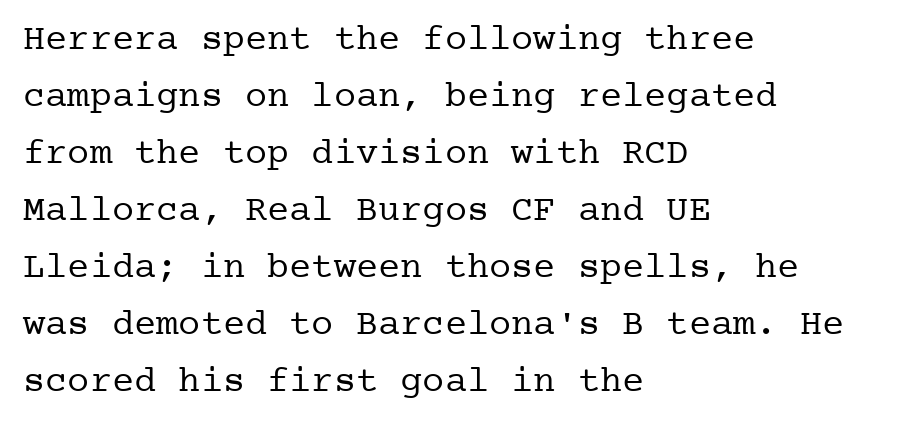
{"serif": "yes", "italic": "no", "bold": "no", "weight": "regular", "width": "normal", "stroke_contrast": "low", "x_height": "medium", "underline": "no", "align": "left", "line_spacing": "normal", "line_spacing_ratio": 1.54, "letter_spacing": "normal", "letter_spacing_em": 0.0, "glyph_px": 37}
